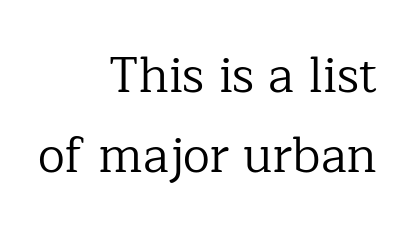
The image shows 49 px regular-weight serif type, upright; set right-aligned, normal line spacing (1.63x), normal letter spacing, not underlined; low stroke contrast and a medium x-height.
